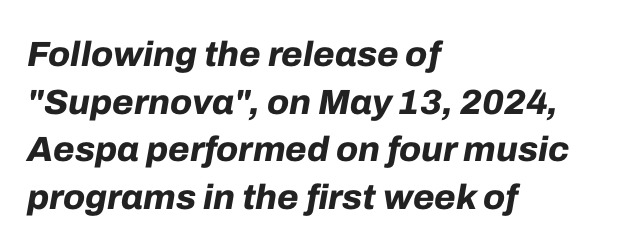
{"italic": "yes", "lean": "right", "slant_degrees": 10, "bold": "yes", "weight": "bold", "width": "normal", "stroke_contrast": "low", "x_height": "medium", "monospaced": "no", "underline": "no", "align": "left", "line_spacing": "normal", "line_spacing_ratio": 1.36, "letter_spacing": "normal", "letter_spacing_em": 0.0, "glyph_px": 35}
